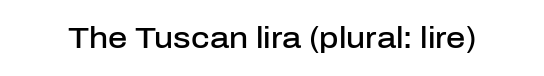
Strokes here are thickened, but only to semibold level. The words here are not underlined. The letters sit at their default tracking, neither squeezed nor spread. Note the varied advance widths — an 'i' is clearly narrower than an 'm'.
